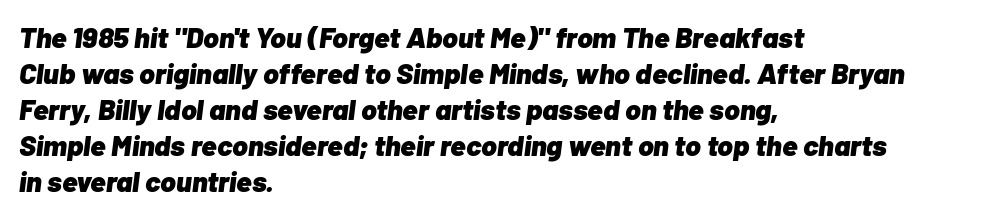
{"italic": "yes", "lean": "right", "slant_degrees": 7, "bold": "yes", "weight": "heavy", "width": "normal", "stroke_contrast": "low", "x_height": "medium", "monospaced": "no", "underline": "no", "align": "left", "line_spacing_ratio": 1.24, "letter_spacing": "normal", "letter_spacing_em": 0.0, "glyph_px": 29}
